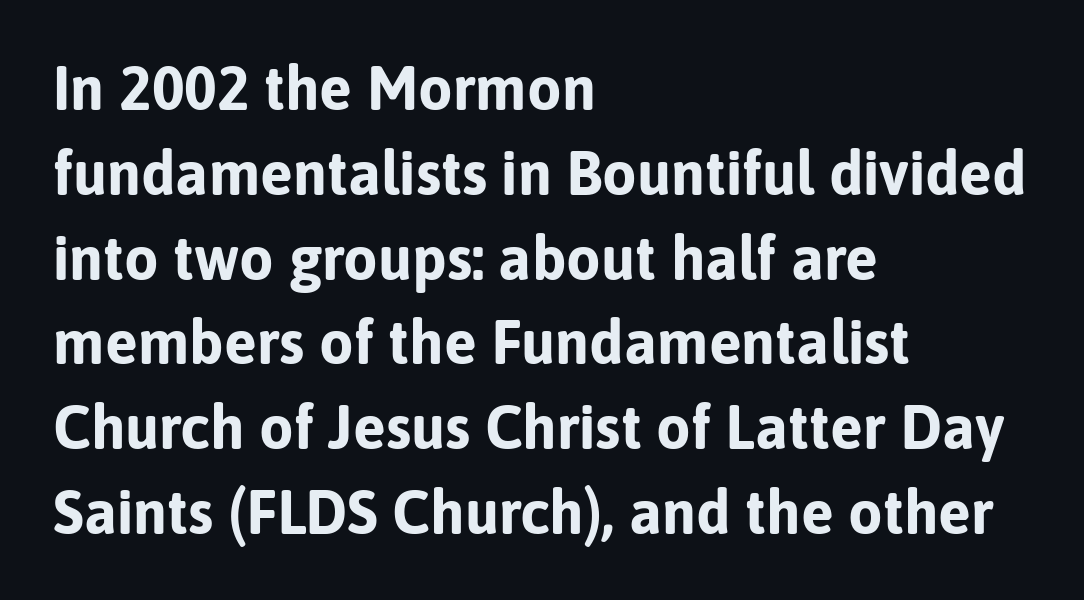
{"serif": "no", "italic": "no", "bold": "yes", "weight": "bold", "width": "normal", "stroke_contrast": "low", "x_height": "medium", "monospaced": "no", "underline": "no", "align": "left", "line_spacing": "normal", "line_spacing_ratio": 1.39, "letter_spacing": "normal", "letter_spacing_em": 0.0, "glyph_px": 61}
